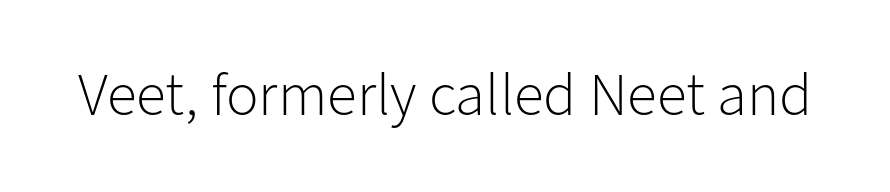
Q: Is the text bold? A: No.
Q: Is the text italic (slanted)? A: No, it is upright.
Q: Is the typeface a serif or a sans-serif typeface? A: Sans-serif.
Q: Is the text underlined? A: No.
Q: Is the spacing between letters normal or unusually wide? A: Normal.
Q: Width (condensed, normal, or wide)? A: Normal.
Q: Stroke contrast? A: Low.
Q: x-height? A: Medium.
Q: Monospaced? A: No.
